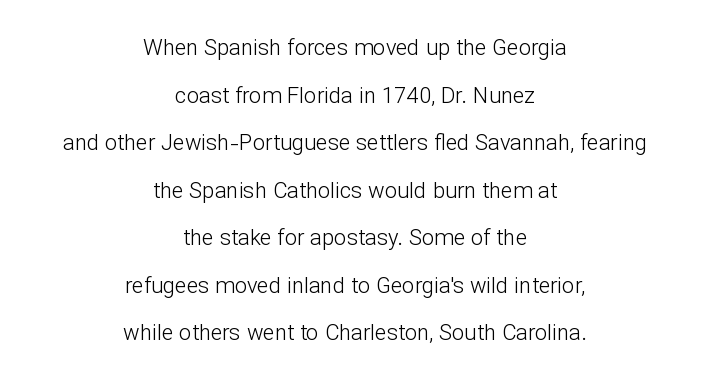
Every stem runs plumb, perpendicular to the baseline. Each line is balanced around a shared central axis. Is the letter spacing exaggerated? No — it looks like the ordinary default. The baseline area is clear. Honestly, the rows look like they've been pulled way apart. These glyphs show unthickened strokes, regular width or finer.
